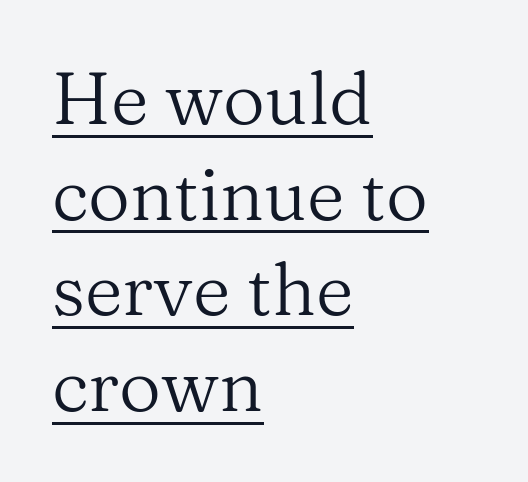
Q: Is the text bold? A: No.
Q: Is the text italic (slanted)? A: No, it is upright.
Q: Is the typeface a serif or a sans-serif typeface? A: Serif.
Q: Is the text underlined? A: Yes.
Q: How is the paragraph aligned? A: Left-aligned.
Q: Is the spacing between letters normal or unusually wide? A: Normal.
Q: Is the spacing between lines tight, normal or loose? A: Normal.
Q: Width (condensed, normal, or wide)? A: Normal.
Q: Stroke contrast? A: Medium.
Q: x-height? A: Medium.
Q: Monospaced? A: No.
